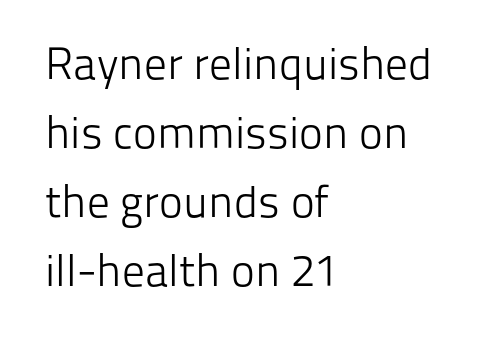
{"serif": "no", "italic": "no", "bold": "no", "weight": "light", "width": "normal", "stroke_contrast": "low", "x_height": "medium", "monospaced": "no", "underline": "no", "align": "left", "line_spacing": "normal", "line_spacing_ratio": 1.53, "letter_spacing": "normal", "letter_spacing_em": 0.0, "glyph_px": 45}
